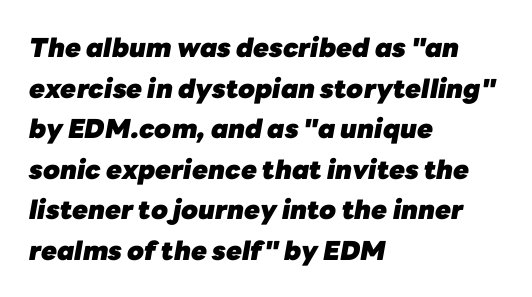
Q: Is the text bold? A: Yes.
Q: Is the text italic (slanted)? A: Yes, it leans right by about 10 degrees.
Q: Is the text underlined? A: No.
Q: How is the paragraph aligned? A: Left-aligned.
Q: Is the spacing between letters normal or unusually wide? A: Normal.
Q: Is the spacing between lines tight, normal or loose? A: Normal.
